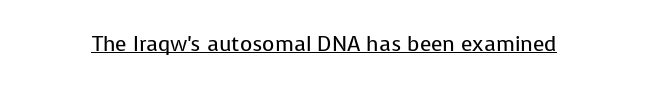
Q: Is the text bold? A: No.
Q: Is the text italic (slanted)? A: No, it is upright.
Q: Is the text underlined? A: Yes.
Q: Is the spacing between letters normal or unusually wide? A: Normal.
